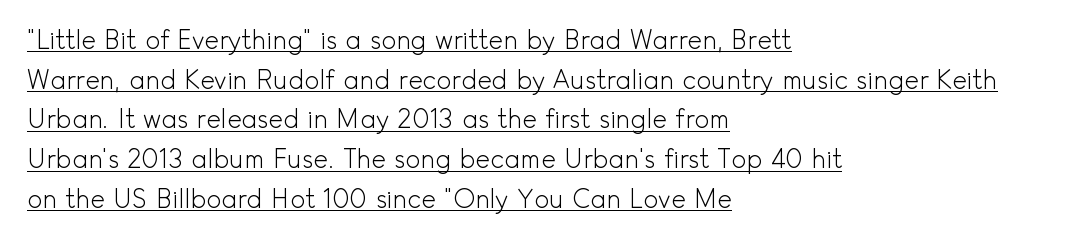
Teacher's note: observe the even left margin — that is flush-left alignment. Notice how a bar underscores the lettering throughout. Is there any slant? The stems are plumb. The rendering keeps characters at their native spacing. If you measured baseline to baseline, you'd find a middling distance.
